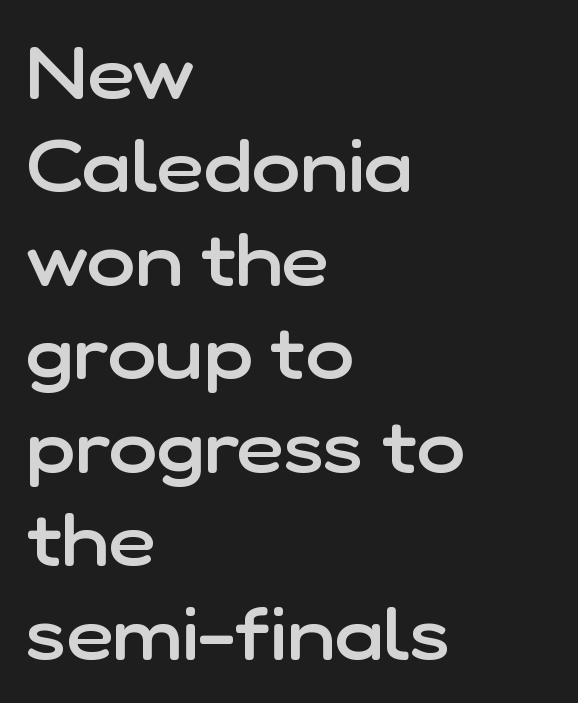
The passage shown is semibold, sitting just below true bold. The type family on display is of the sans-serif kind. Is this a fixed-width face? No — the glyphs have proportional, varying widths. This rendering leaves character spacing at its baseline value. Leading matches the norm, producing a regular column. Line beginnings align vertically; line endings do not.
